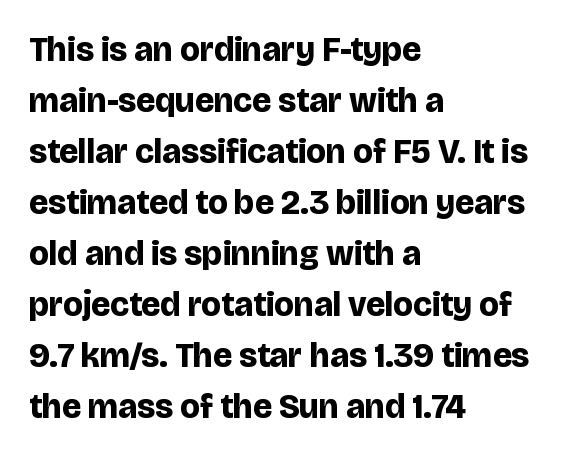
The image shows 34 px bold sans-serif type, upright; set left-aligned, normal line spacing (1.5x), normal letter spacing, not underlined; low stroke contrast and a large x-height.
